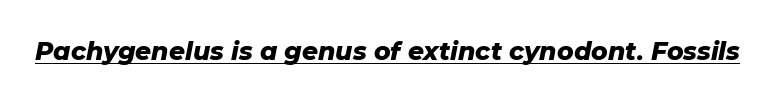
{"italic": "yes", "lean": "right", "slant_degrees": 11, "bold": "yes", "underline": "yes", "letter_spacing": "normal", "letter_spacing_em": 0.0, "glyph_px": 25}
